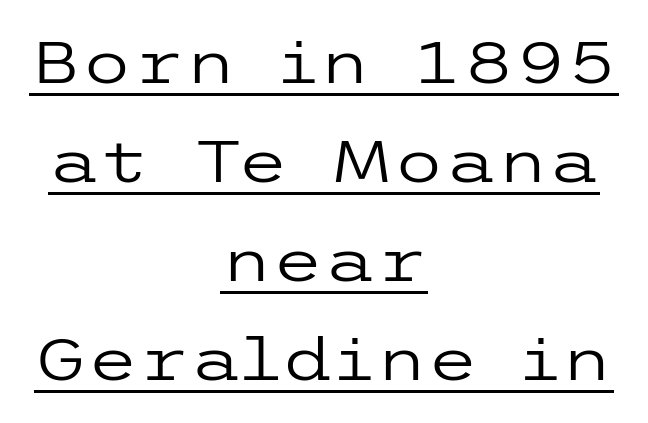
The image shows 59 px regular-weight, wide sans-serif type, upright; set centered, normal line spacing (1.68x), normal letter spacing, underlined; low stroke contrast and a medium x-height.
